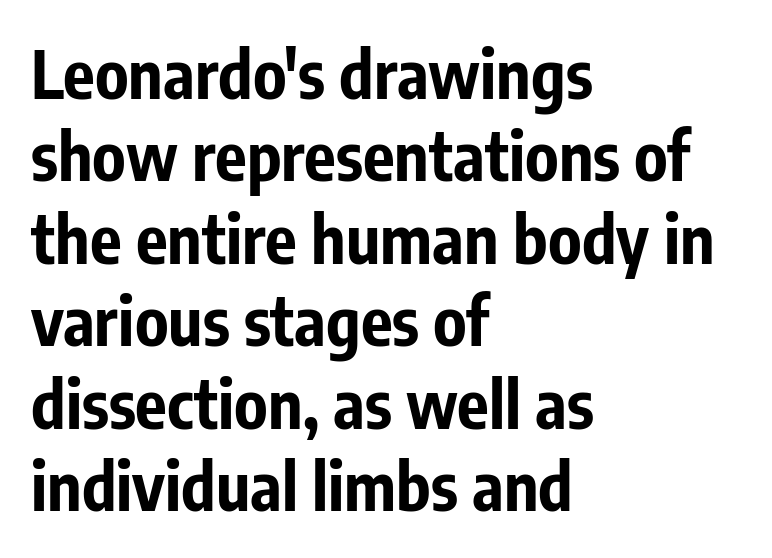
The rendering uses natural spacing where letterforms have individual widths. Heavy-handed strokes throughout: this text is bold. The setting favours the left margin, as ordinary paragraphs usually do. This sample keeps an unexceptional amount of space between lines. No extra tracking has been applied to these lines.
